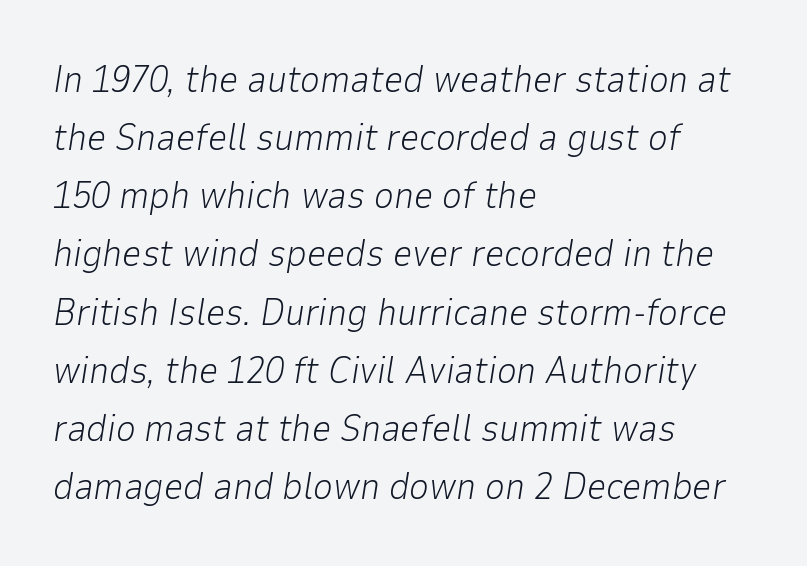
The typography opts for an oblique posture over an upright one. Each letter keeps its own natural width here, so spacing adapts to shape. Notice how the passage keeps a crisp vertical edge on the left only. Evenly set lines give the paragraph a standard silhouette. Words appear dense and cohesive because spacing is normal. Bold? No — there's no thickening of the strokes.
